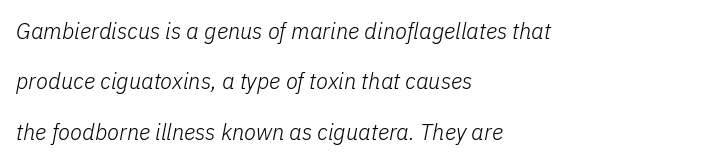
Widely set lines give the paragraph a tall, airy silhouette. Slant detected: the letters are inclined. This reads as an unemphasized weight, regular at the heaviest. If you drew a ruler down the left edge, every line would touch it. Any mark beneath the type? The region is blank.
